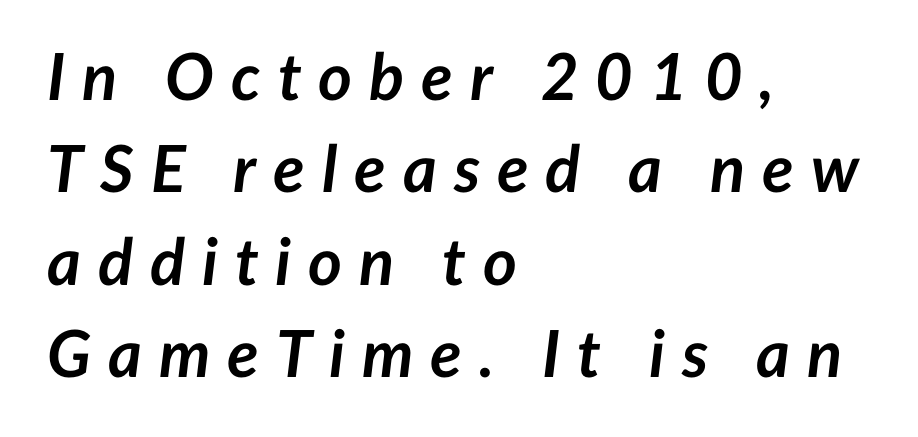
{"italic": "yes", "lean": "right", "slant_degrees": 7, "bold": "yes", "weight": "semibold", "width": "normal", "stroke_contrast": "low", "x_height": "medium", "monospaced": "no", "underline": "no", "align": "left", "line_spacing": "normal", "line_spacing_ratio": 1.42, "letter_spacing": "wide", "letter_spacing_em": 0.26, "glyph_px": 65}
